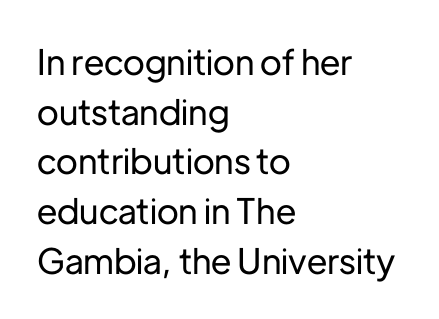
{"serif": "no", "italic": "no", "width": "normal", "stroke_contrast": "low", "x_height": "medium", "monospaced": "no", "underline": "no", "align": "left", "line_spacing": "normal", "line_spacing_ratio": 1.42, "letter_spacing": "normal", "letter_spacing_em": 0.0, "glyph_px": 35}
